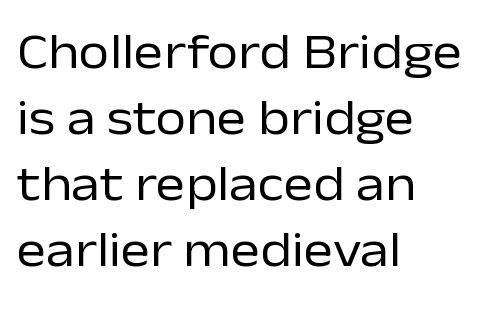
Horizontal alignment here is leftward, the default for most running prose. The strip under each line holds only bare page. Letterform terminals end flat and unadorned throughout the passage. The rendering uses natural spacing where letterforms have individual widths. What's the leading like? Ordinary, nothing unusual.
